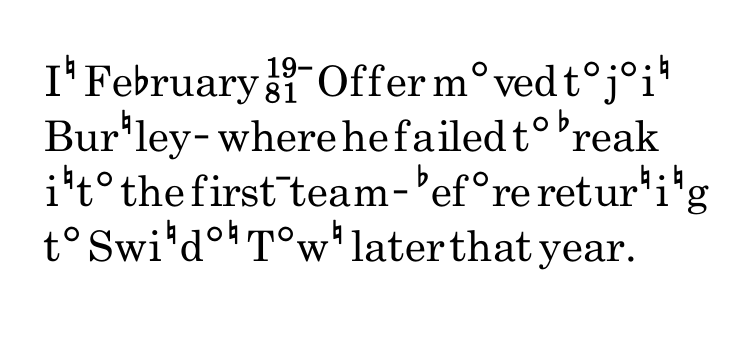
Q: Is the text bold? A: No.
Q: Is the text italic (slanted)? A: No, it is upright.
Q: Is the typeface a serif or a sans-serif typeface? A: Sans-serif.
Q: Is the text underlined? A: No.
Q: How is the paragraph aligned? A: Left-aligned.
Q: Is the spacing between letters normal or unusually wide? A: Normal.
Q: Is the spacing between lines tight, normal or loose? A: Normal.
Q: Width (condensed, normal, or wide)? A: Condensed.
Q: Stroke contrast? A: Low.
Q: x-height? A: Small.
Q: Monospaced? A: No.
